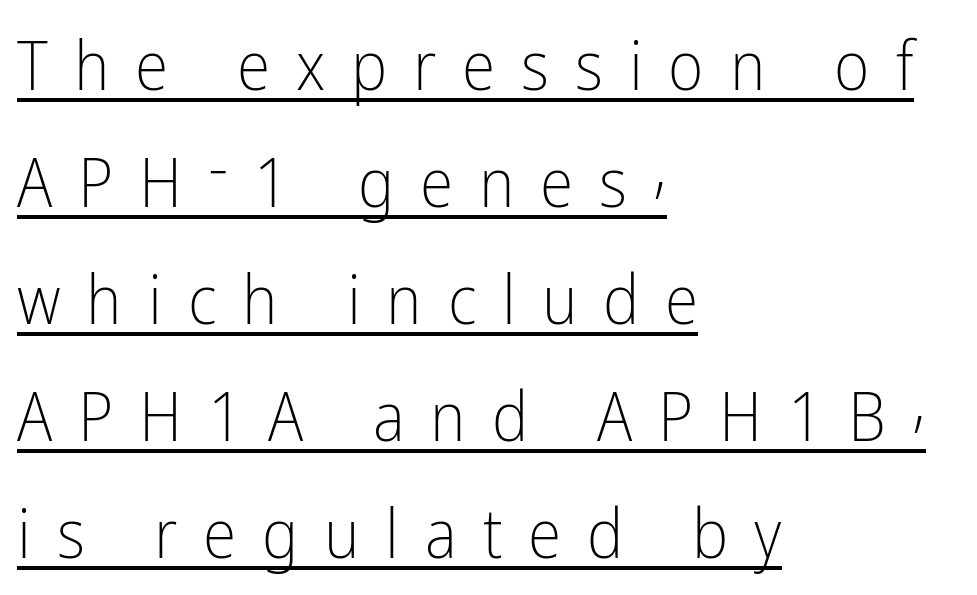
{"serif": "no", "italic": "no", "bold": "no", "weight": "light", "width": "condensed", "stroke_contrast": "low", "x_height": "medium", "monospaced": "no", "underline": "yes", "align": "left", "line_spacing_ratio": 1.72, "letter_spacing": "wide", "letter_spacing_em": 0.38, "glyph_px": 68}
